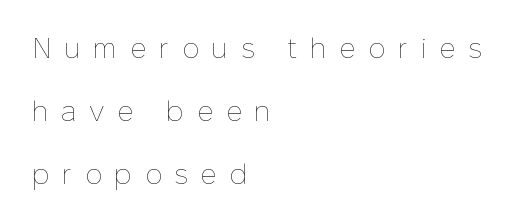
Q: Is the text bold? A: No.
Q: Is the text italic (slanted)? A: No, it is upright.
Q: Is the text underlined? A: No.
Q: How is the paragraph aligned? A: Left-aligned.
Q: Is the spacing between letters normal or unusually wide? A: Unusually wide.
Q: Is the spacing between lines tight, normal or loose? A: Loose.
Q: Width (condensed, normal, or wide)? A: Normal.
Q: Stroke contrast? A: Low.
Q: x-height? A: Medium.
Q: Monospaced? A: No.
